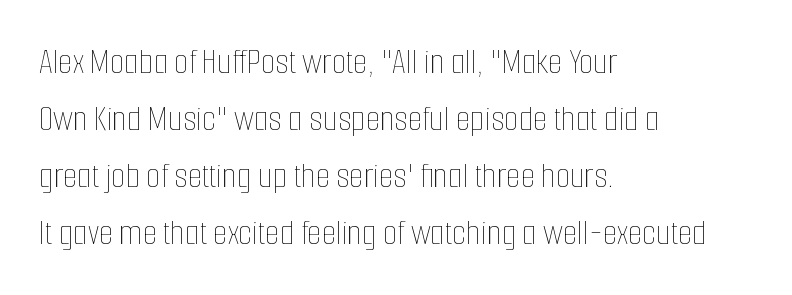
Q: Is the text bold? A: No.
Q: Is the text italic (slanted)? A: No, it is upright.
Q: Is the text underlined? A: No.
Q: How is the paragraph aligned? A: Left-aligned.
Q: Is the spacing between letters normal or unusually wide? A: Normal.
Q: Is the spacing between lines tight, normal or loose? A: Normal.
Q: Width (condensed, normal, or wide)? A: Condensed.
Q: Stroke contrast? A: Low.
Q: x-height? A: Medium.
Q: Monospaced? A: No.
